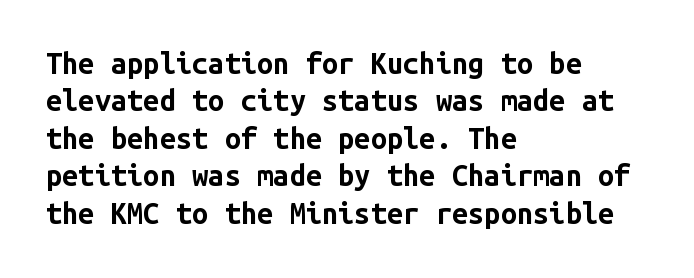
The image shows 29 px bold sans-serif type, upright, monospaced; set left-aligned, normal line spacing (1.29x), normal letter spacing, not underlined; low stroke contrast and a medium x-height.
